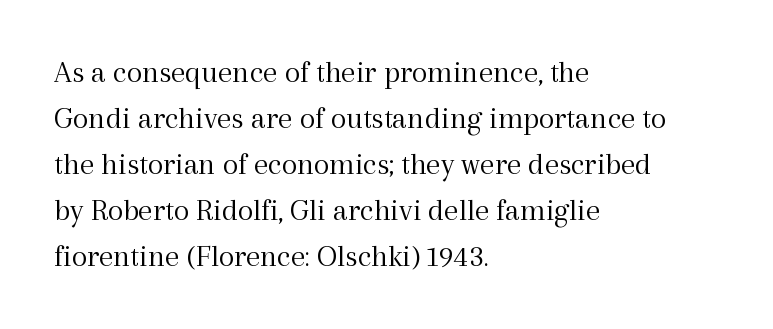
The image shows 32 px light serif type, upright; set left-aligned, normal line spacing (1.44x), normal letter spacing, not underlined; a medium x-height.
